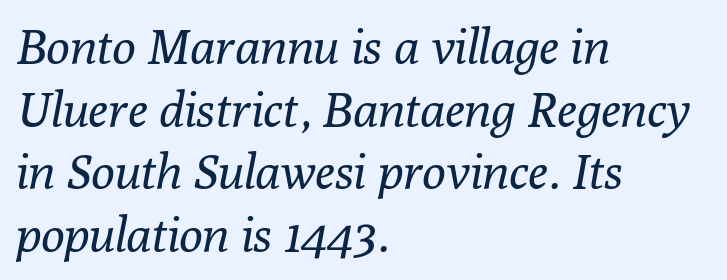
Each line starts at the same left margin while the right side varies. Classification — serif. Slanted lettering throughout. Each letter keeps its own natural width here, so spacing adapts to shape. Evenly set lines give the paragraph a standard silhouette. The strokes are not fattened; the text isn't bold.
